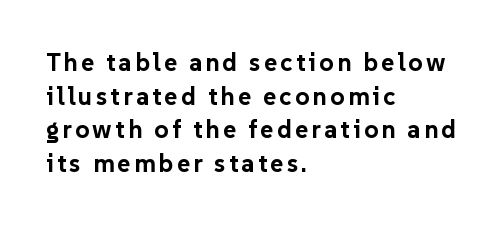
Q: Is the text bold? A: Yes.
Q: Is the text italic (slanted)? A: No, it is upright.
Q: Is the text underlined? A: No.
Q: How is the paragraph aligned? A: Left-aligned.
Q: Is the spacing between lines tight, normal or loose? A: Normal.
